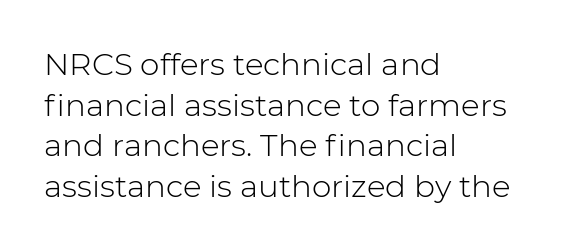
The image shows 31 px light sans-serif type, upright; set left-aligned, normal line spacing (1.31x), normal letter spacing, not underlined; low stroke contrast and a medium x-height.
